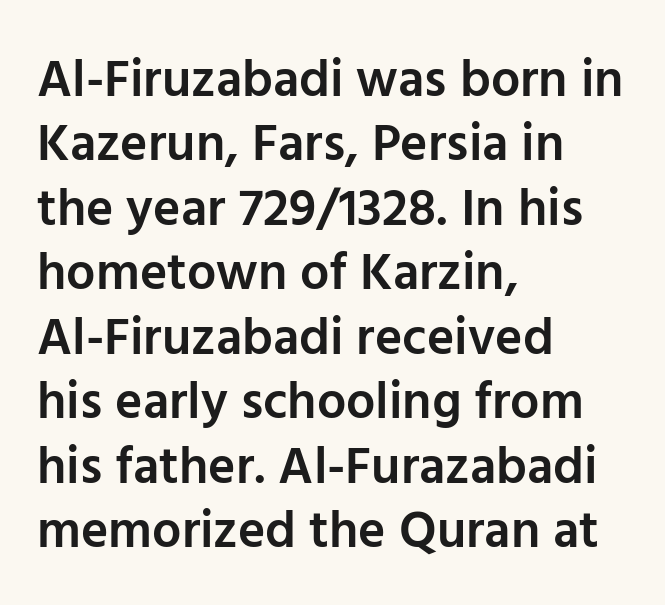
Q: Is the text bold? A: Semi-bold.
Q: Is the text italic (slanted)? A: No, it is upright.
Q: Is the typeface a serif or a sans-serif typeface? A: Sans-serif.
Q: Is the text underlined? A: No.
Q: How is the paragraph aligned? A: Left-aligned.
Q: Is the spacing between letters normal or unusually wide? A: Normal.
Q: Width (condensed, normal, or wide)? A: Normal.
Q: Stroke contrast? A: Low.
Q: x-height? A: Medium.
Q: Monospaced? A: No.
